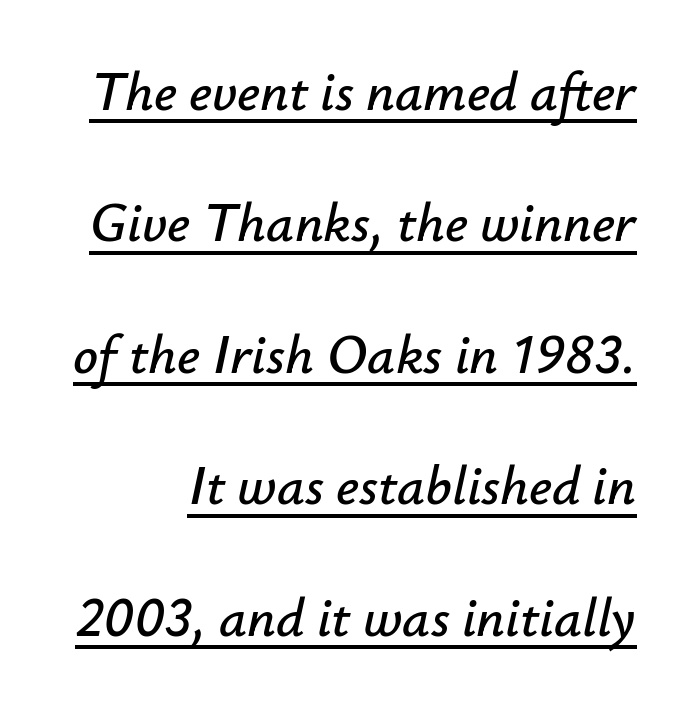
Q: Is the text italic (slanted)? A: Yes, it leans right by about 12 degrees.
Q: Is the text underlined? A: Yes.
Q: Is the spacing between letters normal or unusually wide? A: Normal.
Q: Is the spacing between lines tight, normal or loose? A: Loose.
Q: Width (condensed, normal, or wide)? A: Normal.
Q: Stroke contrast? A: Low.
Q: x-height? A: Small.
Q: Monospaced? A: No.
